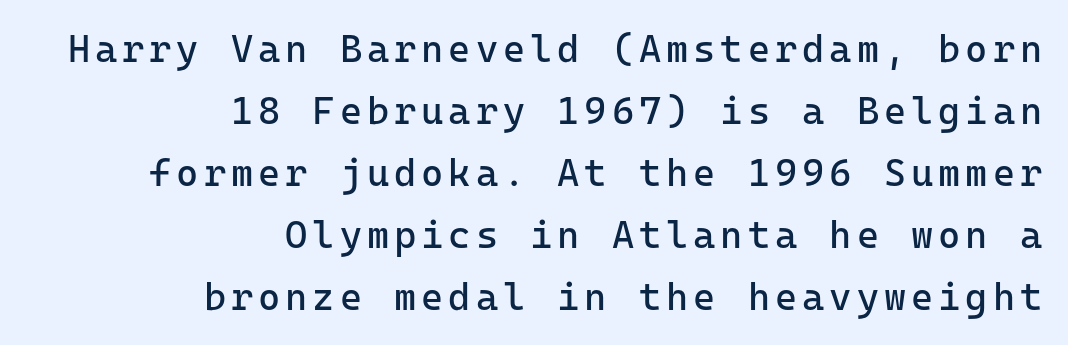
Q: Is the text bold? A: No.
Q: Is the text italic (slanted)? A: No, it is upright.
Q: Is the typeface a serif or a sans-serif typeface? A: Sans-serif.
Q: Is the text underlined? A: No.
Q: How is the paragraph aligned? A: Right-aligned.
Q: Is the spacing between lines tight, normal or loose? A: Normal.
Q: Width (condensed, normal, or wide)? A: Normal.
Q: Stroke contrast? A: Low.
Q: x-height? A: Medium.
